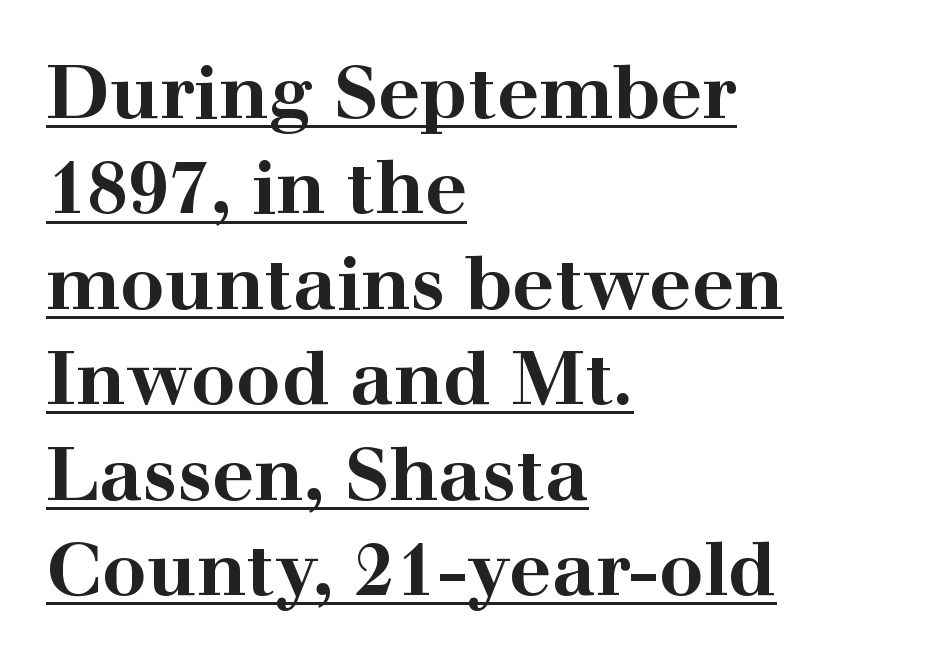
{"serif": "yes", "italic": "no", "bold": "yes", "weight": "bold", "width": "wide", "stroke_contrast": "high", "x_height": "medium", "monospaced": "no", "underline": "yes", "align": "left", "line_spacing": "normal", "line_spacing_ratio": 1.29, "letter_spacing": "normal", "letter_spacing_em": 0.0, "glyph_px": 74}
